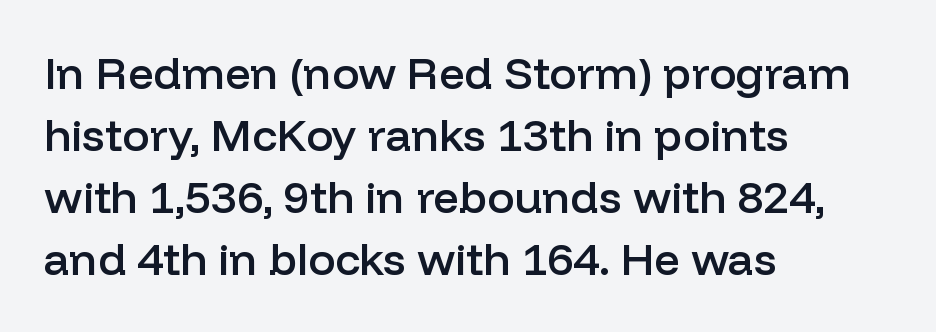
Q: Is the text bold? A: Semi-bold.
Q: Is the text italic (slanted)? A: No, it is upright.
Q: Is the typeface a serif or a sans-serif typeface? A: Sans-serif.
Q: Is the text underlined? A: No.
Q: How is the paragraph aligned? A: Left-aligned.
Q: Is the spacing between letters normal or unusually wide? A: Normal.
Q: Is the spacing between lines tight, normal or loose? A: Normal.
Q: Width (condensed, normal, or wide)? A: Normal.
Q: Stroke contrast? A: Low.
Q: x-height? A: Medium.
Q: Monospaced? A: No.
